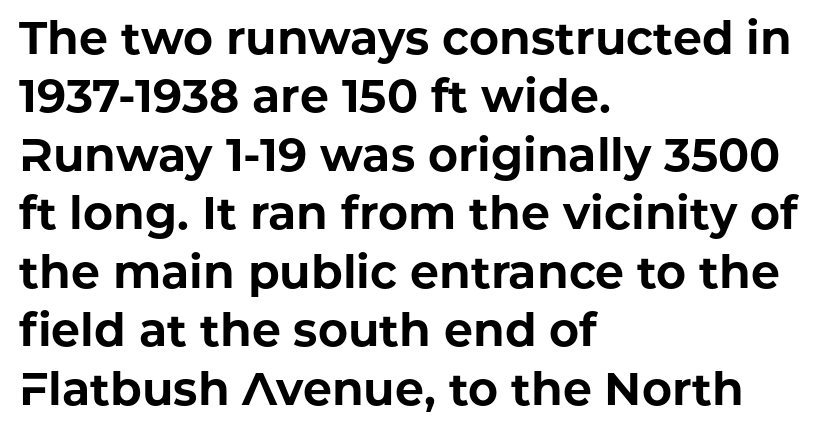
{"serif": "no", "italic": "no", "bold": "yes", "weight": "bold", "width": "normal", "stroke_contrast": "low", "x_height": "medium", "monospaced": "no", "underline": "no", "align": "left", "line_spacing": "normal", "line_spacing_ratio": 1.27, "letter_spacing": "normal", "letter_spacing_em": 0.0, "glyph_px": 46}
